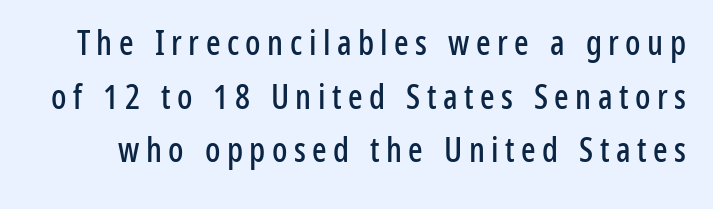
{"serif": "no", "italic": "no", "width": "condensed", "stroke_contrast": "low", "x_height": "medium", "monospaced": "no", "underline": "no", "line_spacing": "normal", "line_spacing_ratio": 1.58, "glyph_px": 34}
